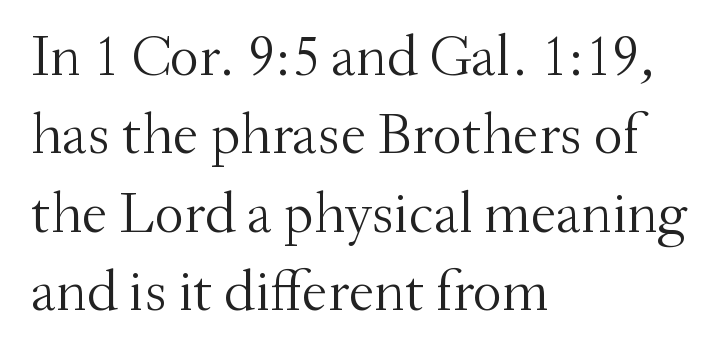
The image shows 58 px light serif type, upright; set left-aligned, normal line spacing (1.35x), normal letter spacing, not underlined; medium stroke contrast and a small x-height.
